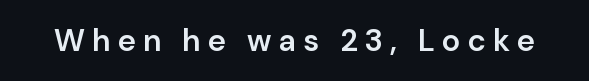
{"serif": "no", "italic": "no", "bold": "semi", "weight": "semibold", "width": "normal", "stroke_contrast": "low", "x_height": "medium", "monospaced": "no", "underline": "no", "letter_spacing": "wide", "letter_spacing_em": 0.23, "glyph_px": 31}
